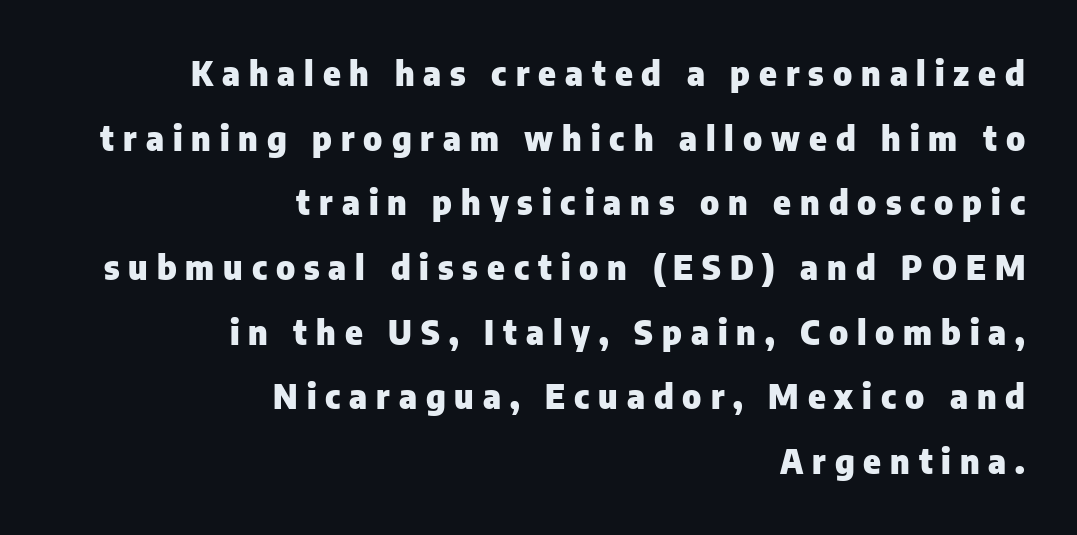
{"serif": "no", "italic": "no", "bold": "yes", "weight": "heavy", "width": "normal", "stroke_contrast": "low", "x_height": "medium", "monospaced": "no", "underline": "no", "align": "right", "line_spacing": "loose", "line_spacing_ratio": 1.96, "letter_spacing": "wide", "letter_spacing_em": 0.27, "glyph_px": 33}
